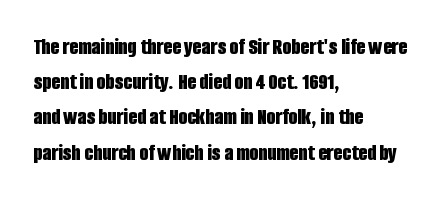
Q: Is the text bold? A: Yes.
Q: Is the text italic (slanted)? A: No, it is upright.
Q: Is the text underlined? A: No.
Q: How is the paragraph aligned? A: Left-aligned.
Q: Is the spacing between letters normal or unusually wide? A: Normal.
Q: Is the spacing between lines tight, normal or loose? A: Normal.
